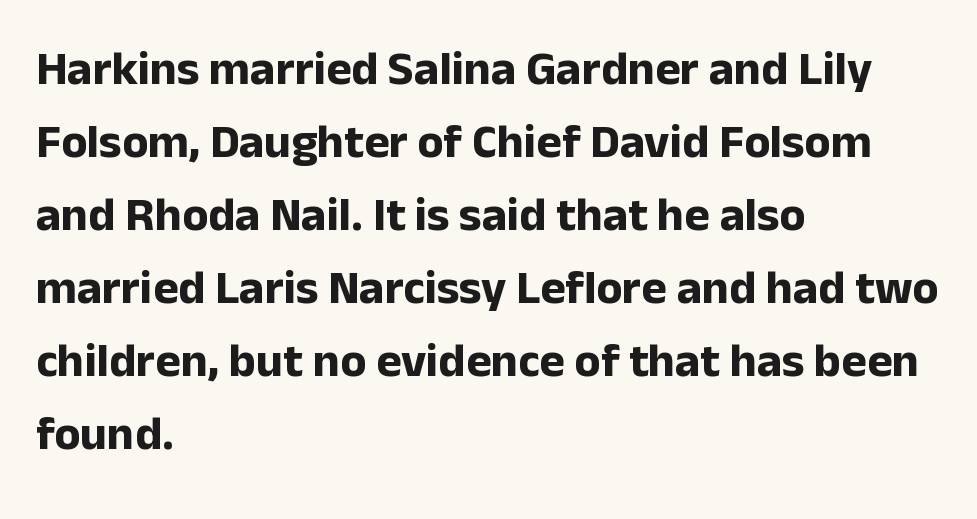
Q: Is the text bold? A: Yes.
Q: Is the text italic (slanted)? A: No, it is upright.
Q: Is the typeface a serif or a sans-serif typeface? A: Sans-serif.
Q: Is the text underlined? A: No.
Q: How is the paragraph aligned? A: Left-aligned.
Q: Is the spacing between letters normal or unusually wide? A: Normal.
Q: Is the spacing between lines tight, normal or loose? A: Normal.
Q: Width (condensed, normal, or wide)? A: Normal.
Q: Stroke contrast? A: Low.
Q: x-height? A: Medium.
Q: Monospaced? A: No.
